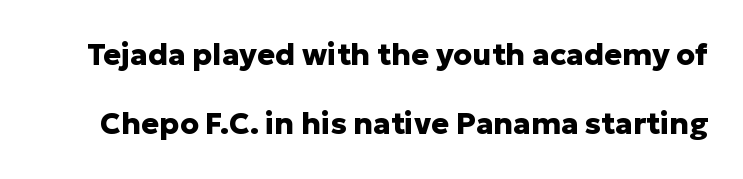
The image shows 30 px heavy sans-serif type, upright; set loose line spacing (2.31x), normal letter spacing, not underlined; low stroke contrast and a medium x-height.
